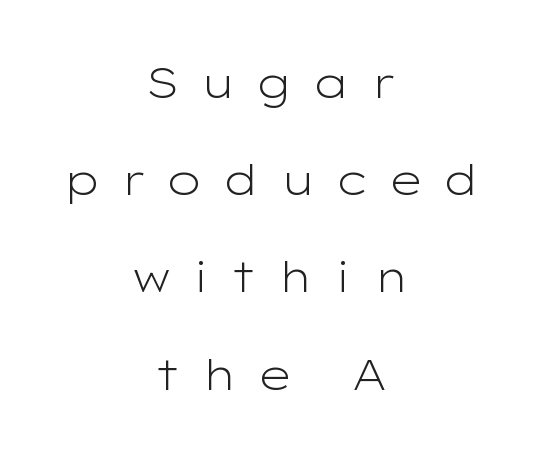
{"serif": "no", "italic": "no", "bold": "no", "weight": "light", "width": "wide", "stroke_contrast": "low", "x_height": "medium", "monospaced": "no", "underline": "no", "align": "center", "line_spacing": "loose", "line_spacing_ratio": 2.26, "letter_spacing": "wide", "letter_spacing_em": 0.47, "glyph_px": 43}
